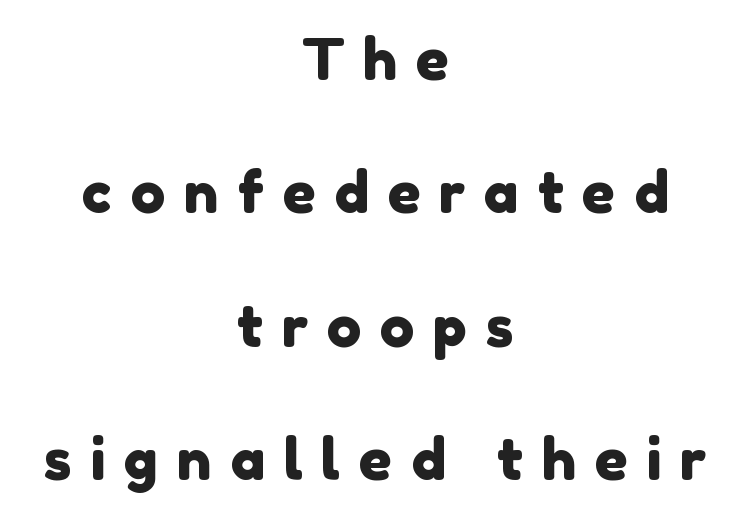
The image shows 58 px sans-serif type; set centered, loose line spacing (2.3x), unusually wide letter spacing (+0.32 em), not underlined; low stroke contrast and a medium x-height.
